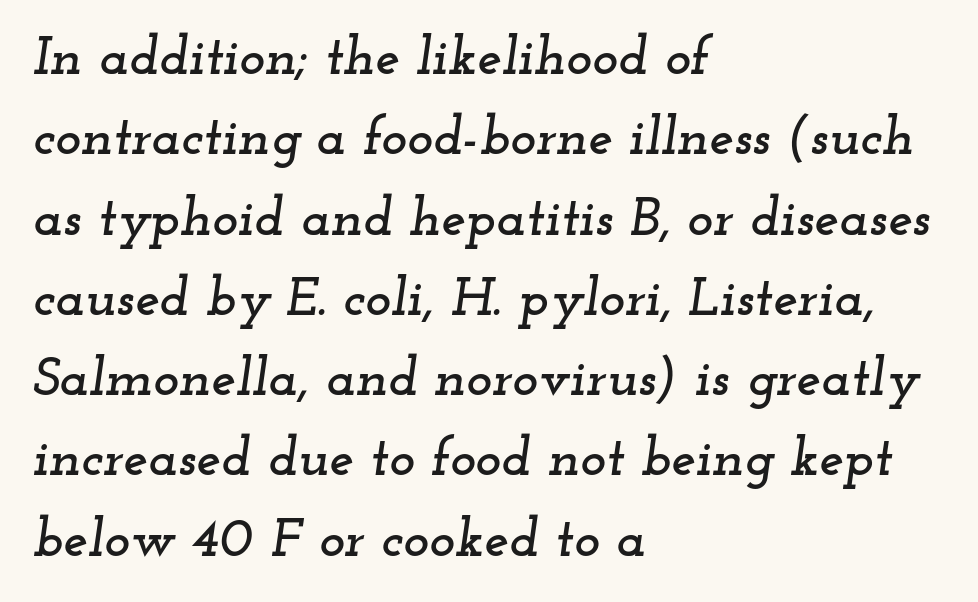
The image shows 55 px wide serif type, italic (leaning right); set left-aligned, normal line spacing (1.46x), normal letter spacing, not underlined; low stroke contrast and a small x-height.
